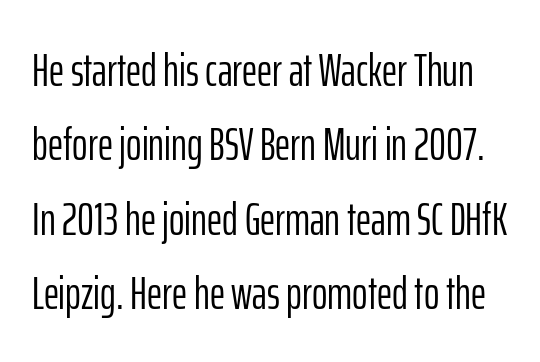
Q: Is the text bold? A: No.
Q: Is the text italic (slanted)? A: No, it is upright.
Q: Is the typeface a serif or a sans-serif typeface? A: Sans-serif.
Q: Is the text underlined? A: No.
Q: Is the spacing between letters normal or unusually wide? A: Normal.
Q: Is the spacing between lines tight, normal or loose? A: Normal.
Q: Width (condensed, normal, or wide)? A: Condensed.
Q: Stroke contrast? A: Low.
Q: x-height? A: Medium.
Q: Monospaced? A: No.
